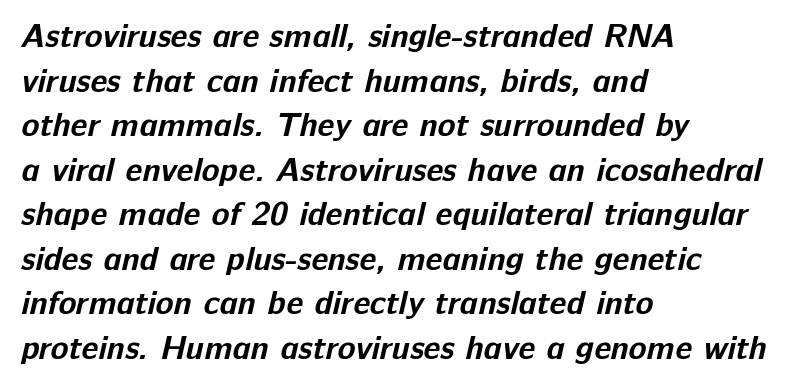
The image shows 33 px bold sans-serif type; set left-aligned, normal line spacing (1.35x), normal letter spacing, not underlined; low stroke contrast and a medium x-height.
